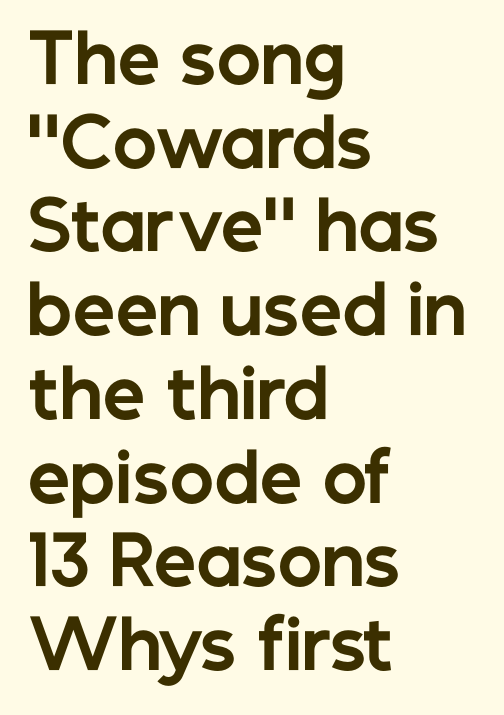
This sample uses a sans-serif face. How heavy is the stroke? Heavy — this is a bold. Line starts are locked; line ends wander. Think of a printed novel: that variable character pitch is what you see here. This sample uses an upright cut, with every glyph sitting square on the baseline.
